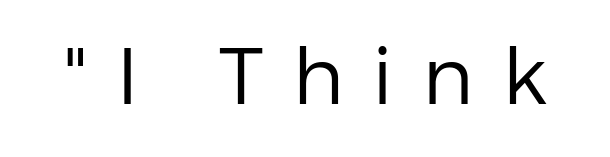
The image shows 79 px regular-weight sans-serif type, upright; set unusually wide letter spacing (+0.36 em), not underlined; low stroke contrast and a medium x-height.
